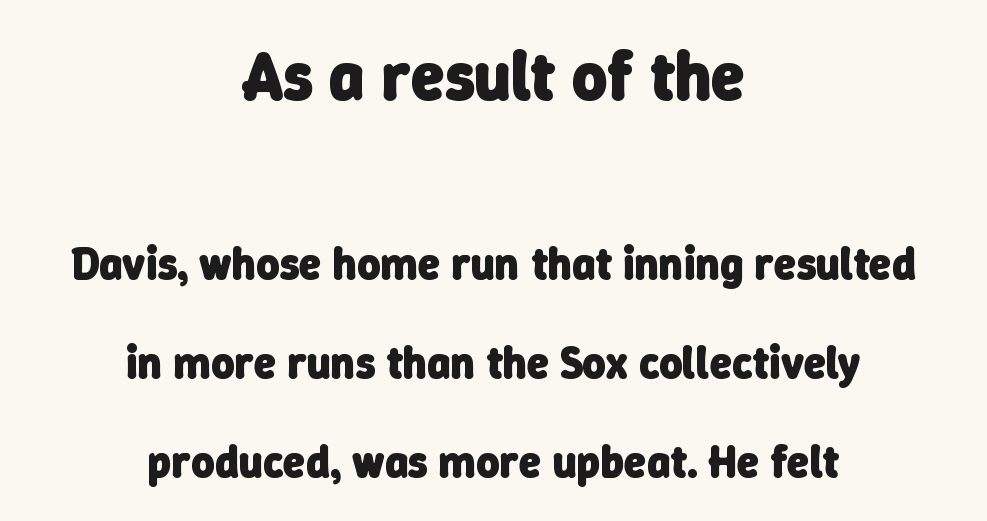
Q: Is the text bold? A: Yes.
Q: Is the typeface a serif or a sans-serif typeface? A: Sans-serif.
Q: Is the text underlined? A: No.
Q: How is the paragraph aligned? A: Centered.
Q: Is the spacing between letters normal or unusually wide? A: Normal.
Q: Is the spacing between lines tight, normal or loose? A: Loose.
Q: Which block of text is set in a larger size, the first (top) or the second (bottom)? A: The first (top) one.
Q: Width (condensed, normal, or wide)? A: Normal.
Q: Stroke contrast? A: Low.
Q: x-height? A: Medium.
Q: Monospaced? A: No.
